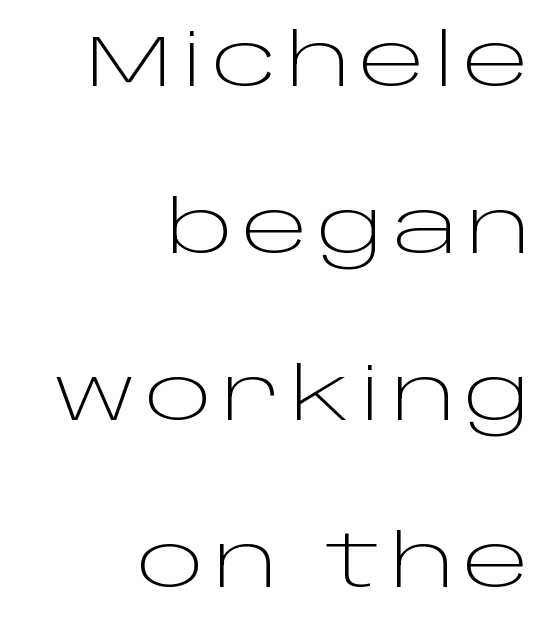
Q: Is the text bold? A: No.
Q: Is the text italic (slanted)? A: No, it is upright.
Q: Is the typeface a serif or a sans-serif typeface? A: Sans-serif.
Q: Is the text underlined? A: No.
Q: How is the paragraph aligned? A: Right-aligned.
Q: Is the spacing between lines tight, normal or loose? A: Loose.
Q: Width (condensed, normal, or wide)? A: Wide.
Q: Stroke contrast? A: Low.
Q: x-height? A: Large.
Q: Monospaced? A: No.
